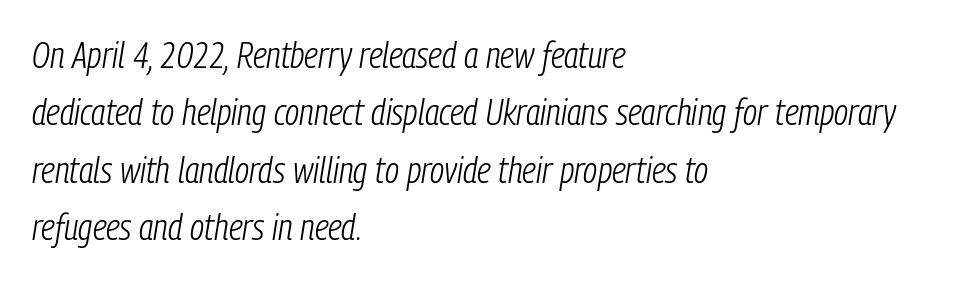
Lines of text with bare space underneath. Between one letter and the next there's only the usual sliver of space. Bold? No — there's no thickening of the strokes. Which margin do the lines hug? The left one — the right edge is uneven. Proportional: the letters do not fall into vertical columns.
